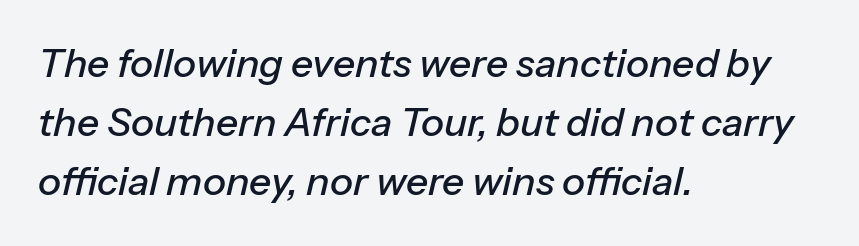
The image shows 39 px text type, italic (leaning right); set left-aligned, normal line spacing (1.51x), normal letter spacing, not underlined; low stroke contrast and a medium x-height.
